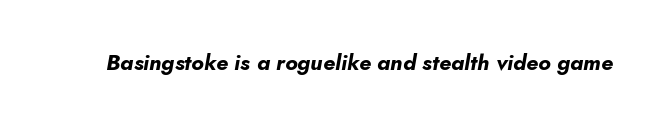
{"italic": "yes", "lean": "right", "slant_degrees": 10, "bold": "yes", "underline": "no", "letter_spacing": "normal", "letter_spacing_em": 0.0, "glyph_px": 22}
